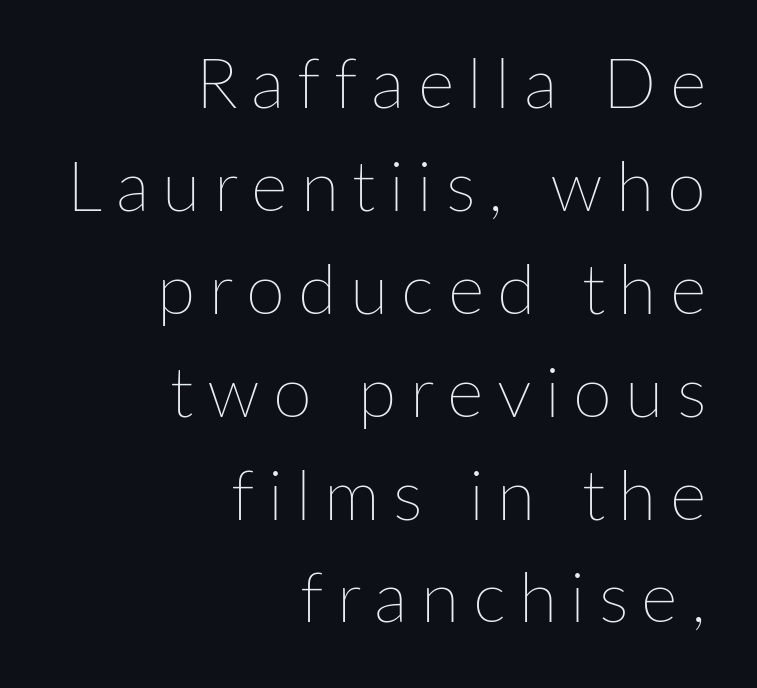
Q: Is the text bold? A: No.
Q: Is the text italic (slanted)? A: No, it is upright.
Q: Is the text underlined? A: No.
Q: How is the paragraph aligned? A: Right-aligned.
Q: Is the spacing between lines tight, normal or loose? A: Normal.
Q: Width (condensed, normal, or wide)? A: Normal.
Q: Stroke contrast? A: Low.
Q: x-height? A: Medium.
Q: Monospaced? A: No.
